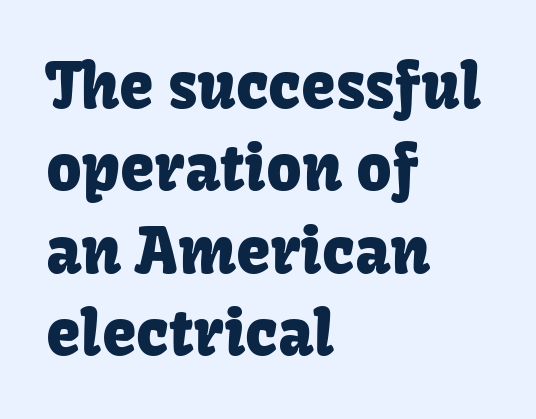
The image shows 62 px sans-serif type, upright; set left-aligned, normal line spacing (1.33x), normal letter spacing, not underlined; low stroke contrast and a medium x-height.
